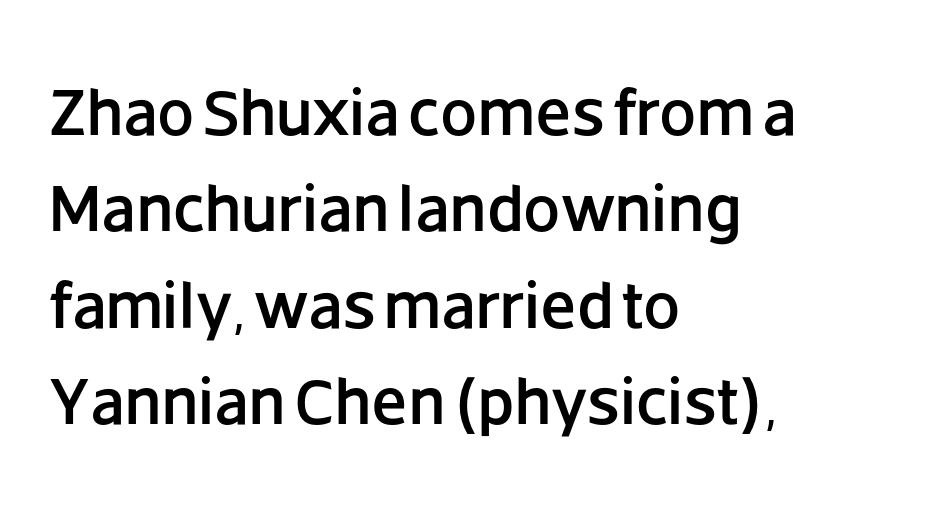
The image shows 66 px sans-serif type, upright; set left-aligned, normal line spacing (1.46x), normal letter spacing, not underlined; low stroke contrast and a large x-height.
